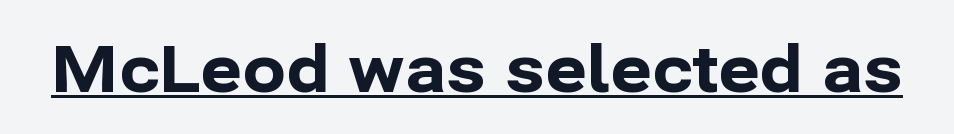
{"serif": "no", "italic": "no", "bold": "yes", "weight": "bold", "width": "normal", "stroke_contrast": "low", "x_height": "medium", "monospaced": "no", "underline": "yes", "letter_spacing": "normal", "letter_spacing_em": 0.0, "glyph_px": 64}
